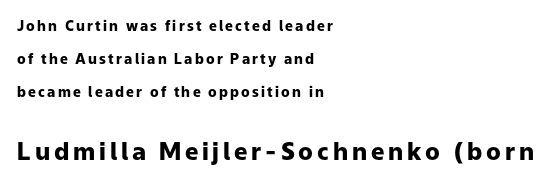
{"italic": "no", "bold": "yes", "underline": "no", "align": "left", "line_spacing": "loose", "line_spacing_ratio": 2.37, "larger_block": "second", "size_ratio": 1.71, "glyph_px": 24}
